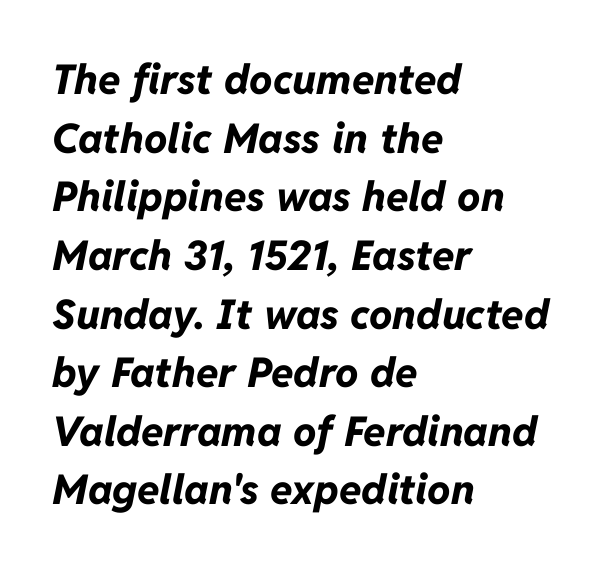
The image shows 41 px bold type, italic (leaning right); set left-aligned, normal line spacing (1.43x), normal letter spacing, not underlined; low stroke contrast and a medium x-height.
